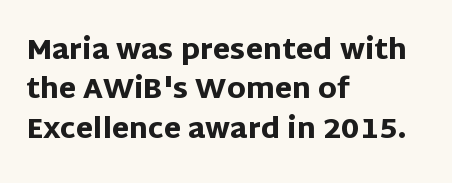
The image shows 28 px heavy sans-serif type, upright; set left-aligned, normal line spacing (1.41x), normal letter spacing, not underlined; low stroke contrast and a large x-height.
